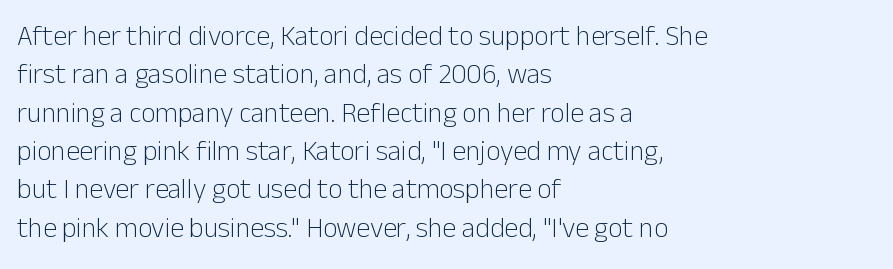
Casual observation: everything's shoved over to the left. Stroke mass is kept to a normal reading level or below. The letterforms sit shoulder to shoulder at normal distance. How would I describe the line gaps? Plain and ordinary. A roman cut, with each character standing at attention. Do the characters align in a grid? No, the font is proportional.
